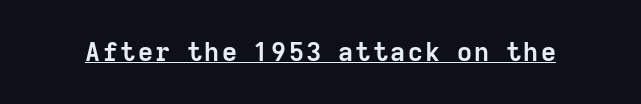
Q: Is the text bold? A: Yes.
Q: Is the text italic (slanted)? A: No, it is upright.
Q: Is the text underlined? A: Yes.
